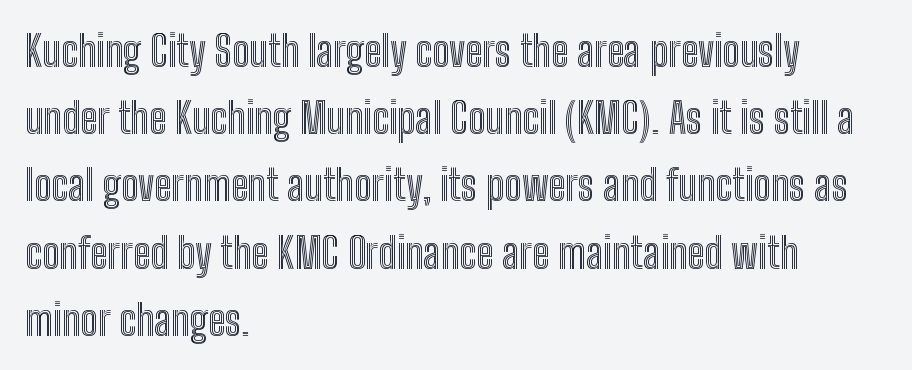
{"italic": "no", "width": "condensed", "x_height": "medium", "monospaced": "no", "underline": "no", "align": "left", "line_spacing": "normal", "line_spacing_ratio": 1.6, "letter_spacing": "normal", "letter_spacing_em": 0.0, "glyph_px": 42}
